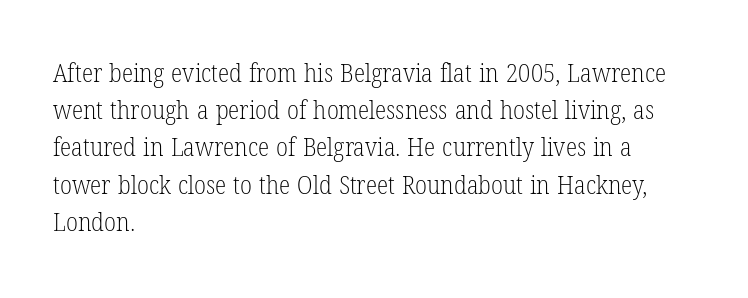
Q: Is the text bold? A: No.
Q: Is the text italic (slanted)? A: No, it is upright.
Q: Is the text underlined? A: No.
Q: How is the paragraph aligned? A: Left-aligned.
Q: Is the spacing between letters normal or unusually wide? A: Normal.
Q: Is the spacing between lines tight, normal or loose? A: Normal.
